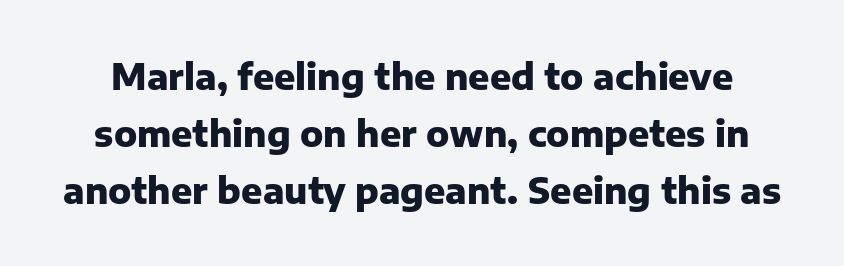
Q: Is the text bold? A: Yes.
Q: Is the text italic (slanted)? A: No, it is upright.
Q: Is the typeface a serif or a sans-serif typeface? A: Sans-serif.
Q: Is the text underlined? A: No.
Q: Is the spacing between letters normal or unusually wide? A: Normal.
Q: Is the spacing between lines tight, normal or loose? A: Normal.
Q: Width (condensed, normal, or wide)? A: Normal.
Q: Stroke contrast? A: Low.
Q: x-height? A: Medium.
Q: Monospaced? A: No.
